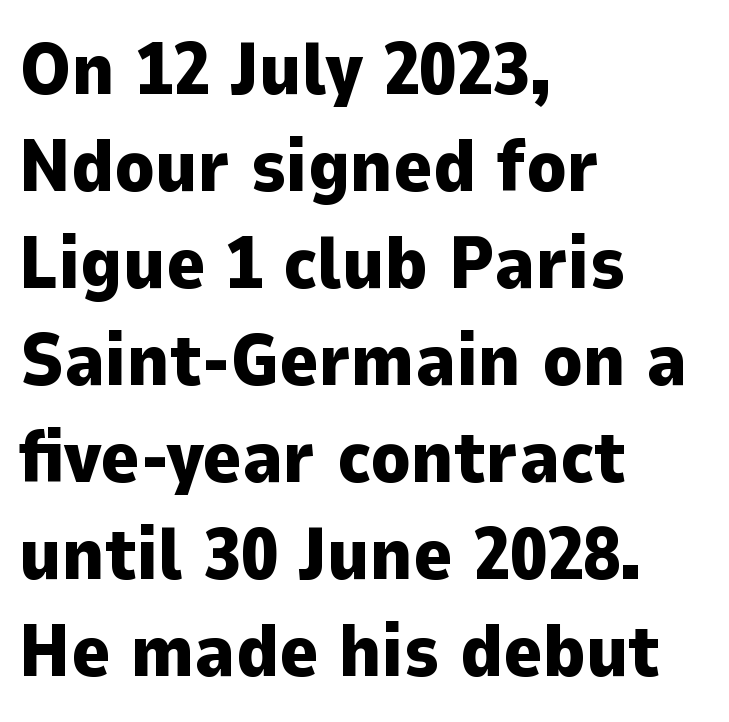
{"serif": "no", "italic": "no", "bold": "yes", "weight": "heavy", "width": "normal", "stroke_contrast": "low", "x_height": "medium", "monospaced": "no", "underline": "no", "align": "left", "line_spacing": "normal", "line_spacing_ratio": 1.31, "letter_spacing": "normal", "letter_spacing_em": 0.0, "glyph_px": 74}
